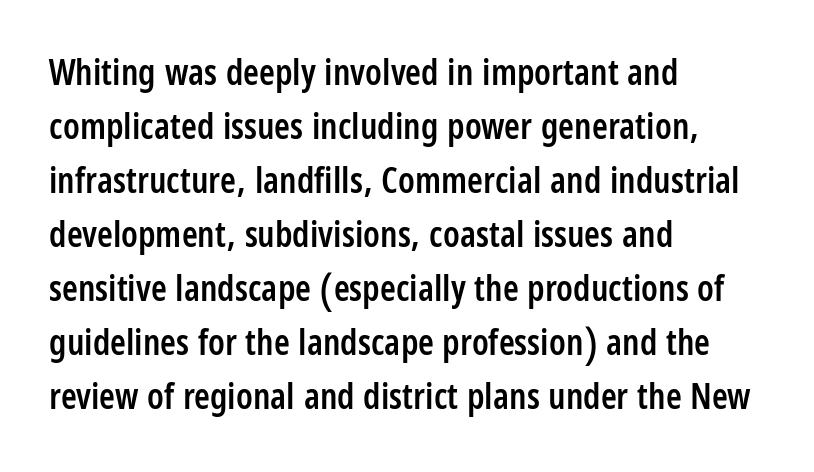
The image shows 36 px semibold, condensed sans-serif type, upright; set left-aligned, normal line spacing (1.5x), normal letter spacing, not underlined; low stroke contrast and a large x-height.
